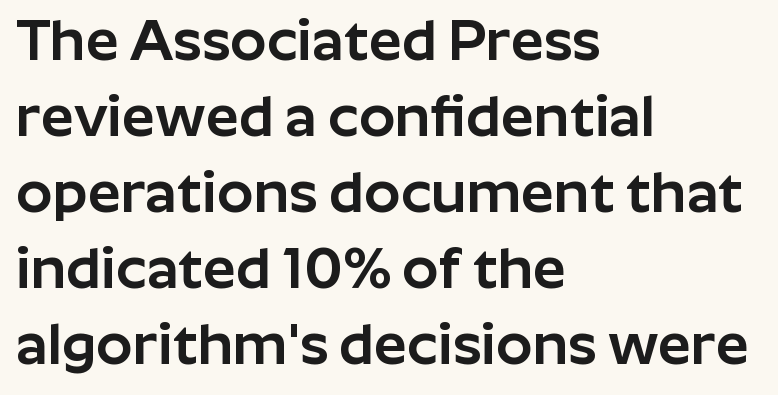
The letters stand straight up with perfectly vertical stems. Each row of text sits above clean, open space. A typesetter would call this proportional, since set widths differ per character. Is there much room between lines? A standard amount, neither cramped nor airy. Classification — sans serif. Which margin do the lines hug? The left one — the right edge is uneven.
